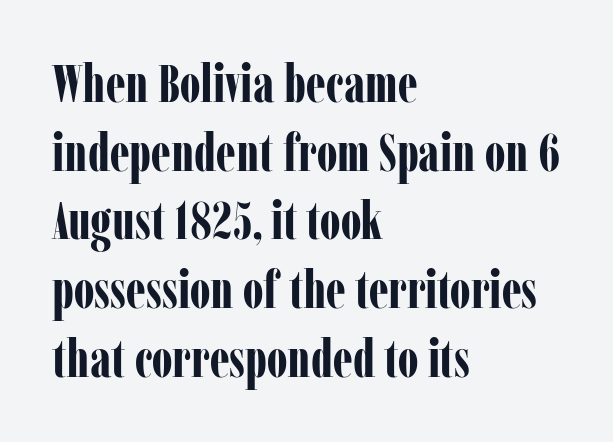
{"serif": "yes", "italic": "no", "bold": "yes", "weight": "bold", "width": "condensed", "stroke_contrast": "low", "x_height": "medium", "monospaced": "no", "underline": "no", "align": "left", "line_spacing": "normal", "line_spacing_ratio": 1.32, "letter_spacing": "normal", "letter_spacing_em": 0.0, "glyph_px": 52}
